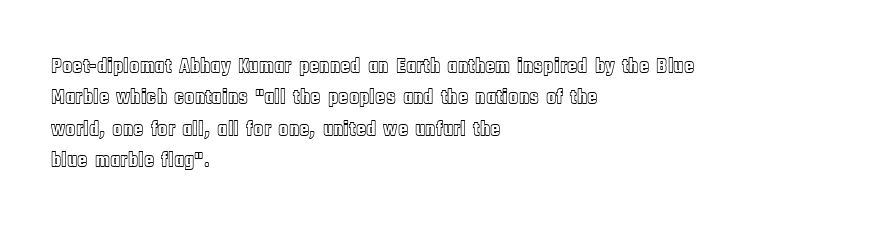
Unmarked baselines from the first word to the last. Every character sits straight up, as roman type does. The lines in this sample share a left origin and differ only in where they stop. Summary of vertical rhythm: regular, with standard interline spacing. Inter-character spacing is left at the font's built-in metrics.
